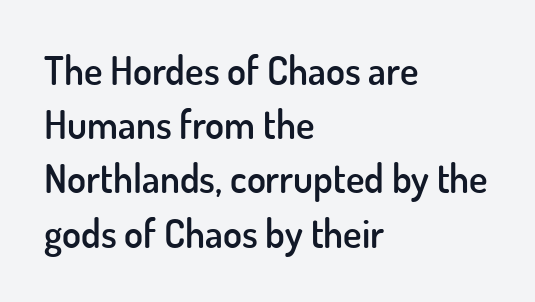
Do the characters align in a grid? No, the font is proportional. Anything drawn beneath the words? Only blank space. The line-height multiplier appears to be the usual default. Each word holds together tightly as a unit, with standard inter-letter gaps. The font's upright variant was chosen for this text.
